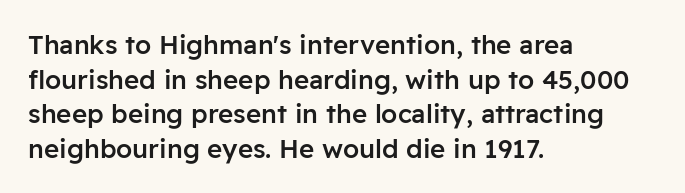
The glyphs have the mass of a demibold cut, below bold. Is the letter spacing exaggerated? No — it looks like the ordinary default. Which margin do the lines hug? The left one — the right edge is uneven. The rows are spaced the way most documents space them. Style check: upright. Has an underline been added? It has not.
